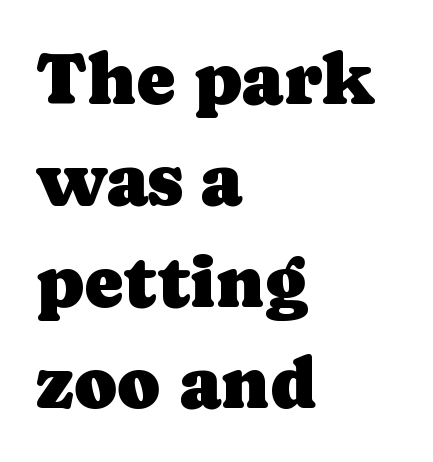
{"serif": "yes", "italic": "no", "width": "normal", "stroke_contrast": "low", "x_height": "medium", "monospaced": "no", "underline": "no", "align": "left", "line_spacing": "normal", "line_spacing_ratio": 1.39, "letter_spacing": "normal", "letter_spacing_em": 0.0, "glyph_px": 73}
